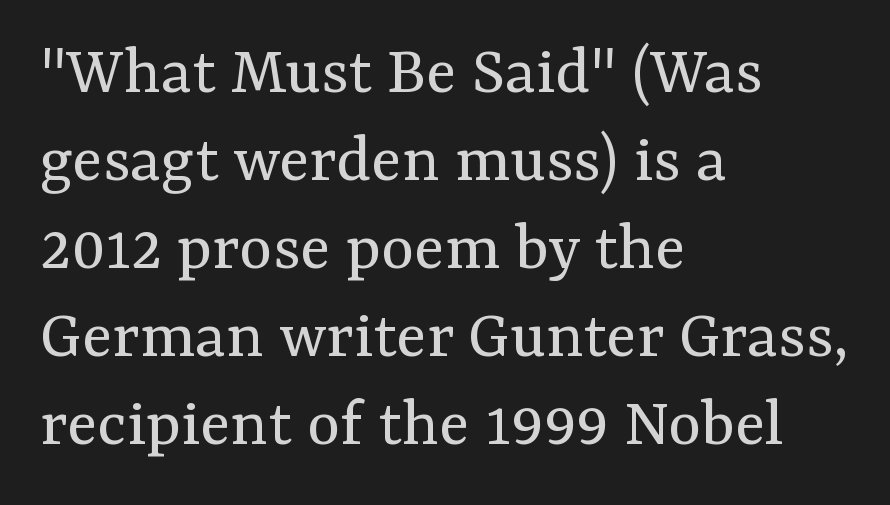
Q: Is the text bold? A: No.
Q: Is the text italic (slanted)? A: No, it is upright.
Q: Is the typeface a serif or a sans-serif typeface? A: Serif.
Q: Is the text underlined? A: No.
Q: How is the paragraph aligned? A: Left-aligned.
Q: Is the spacing between letters normal or unusually wide? A: Normal.
Q: Width (condensed, normal, or wide)? A: Normal.
Q: Stroke contrast? A: Medium.
Q: x-height? A: Medium.
Q: Monospaced? A: No.
